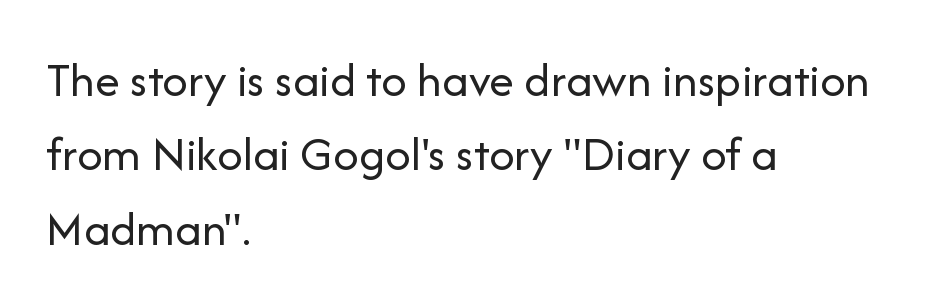
Proportional: the letters do not fall into vertical columns. The passage shown is not underscored anywhere. Caption: multi-line text, flush left, ragged right. The weight tops out at a normal text grade. Short note: letters normally spaced.
